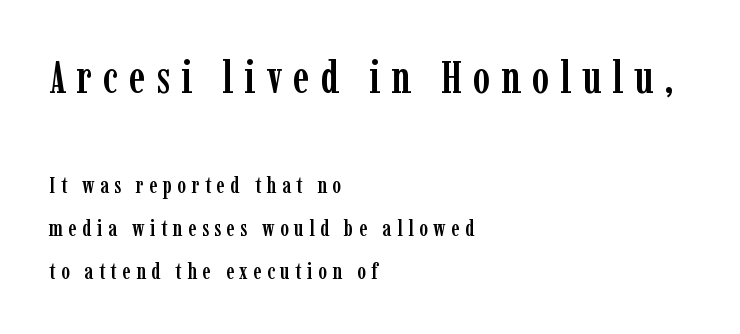
The image shows 46 px condensed serif type, upright; set left-aligned, line spacing 1.86x, unusually wide letter spacing (+0.24 em), not underlined; the first (top) block is 2.0x larger; low stroke contrast and a medium x-height.
